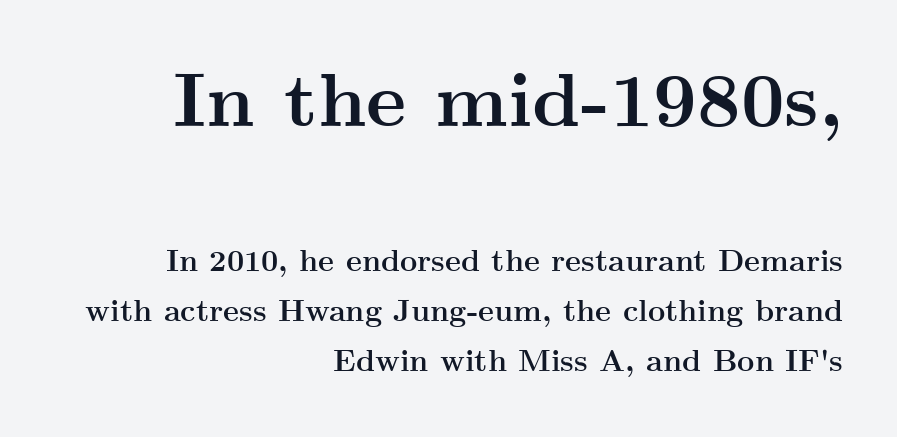
Q: Is the text bold? A: Yes.
Q: Is the text italic (slanted)? A: No, it is upright.
Q: Is the typeface a serif or a sans-serif typeface? A: Serif.
Q: Is the text underlined? A: No.
Q: How is the paragraph aligned? A: Right-aligned.
Q: Is the spacing between letters normal or unusually wide? A: Normal.
Q: Is the spacing between lines tight, normal or loose? A: Normal.
Q: Which block of text is set in a larger size, the first (top) or the second (bottom)? A: The first (top) one.
Q: Width (condensed, normal, or wide)? A: Wide.
Q: Stroke contrast? A: Medium.
Q: x-height? A: Small.
Q: Monospaced? A: No.
